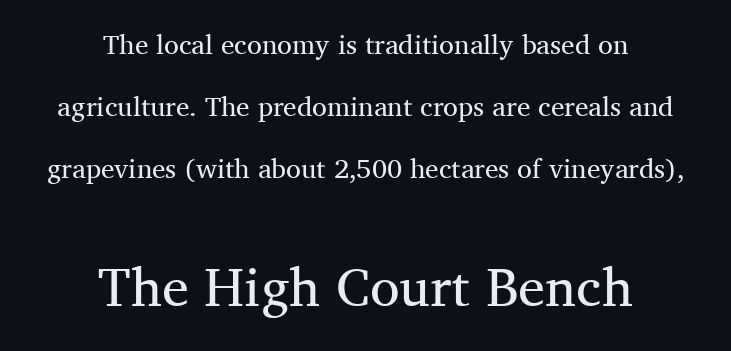
You can tell from the footed stems that serif type was used. The characters are drawn with everyday or finer stroke widths. Honestly, the letter spacing is just normal — you wouldn't notice it. The compositor balanced each line on the midline. The letters in the lower block stand taller than those in the block above. A typesetter would mark this as roman, not italic.
